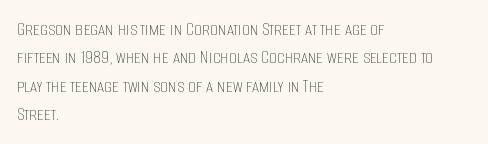
Glyph-to-glyph distance matches everyday printed text. One glance says typical: line gaps are just what's usual. A bare baseline throughout the passage. Does the lettering tilt? It doesn't — this is upright.
